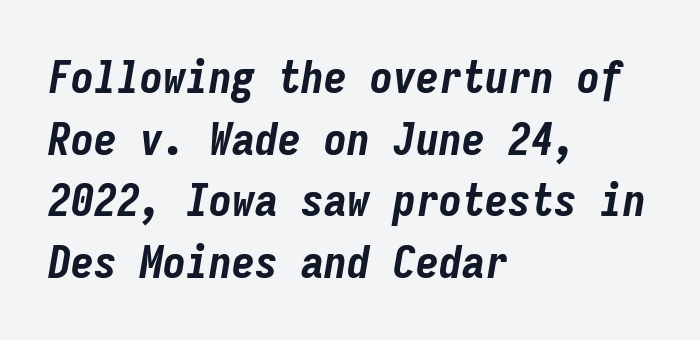
The lines sit at an ordinary, default distance from one another. This sample has the even, mechanical cadence of fixed-width lettering. If you drew a line through each stem, it would be angled. Horizontally, the lines are justified to the leading edge only. Tracking here is standard; glyphs follow each other at the usual distance.
